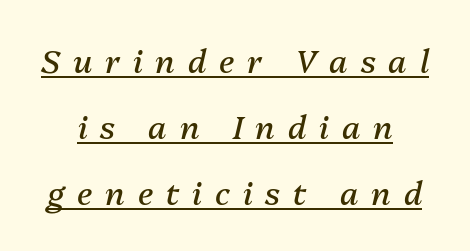
The image shows 32 px regular-weight type, italic (leaning right); set loose line spacing (2.06x), unusually wide letter spacing (+0.4 em), underlined; medium stroke contrast and a medium x-height.
